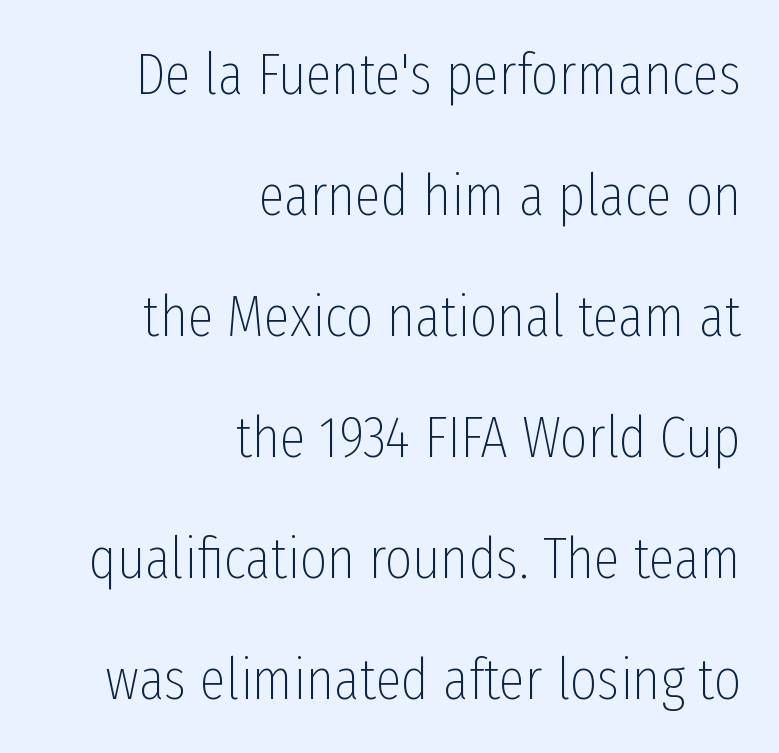
Q: Is the text bold? A: No.
Q: Is the text italic (slanted)? A: No, it is upright.
Q: Is the typeface a serif or a sans-serif typeface? A: Sans-serif.
Q: Is the text underlined? A: No.
Q: How is the paragraph aligned? A: Right-aligned.
Q: Is the spacing between letters normal or unusually wide? A: Normal.
Q: Is the spacing between lines tight, normal or loose? A: Loose.
Q: Width (condensed, normal, or wide)? A: Condensed.
Q: Stroke contrast? A: Low.
Q: x-height? A: Medium.
Q: Monospaced? A: No.
